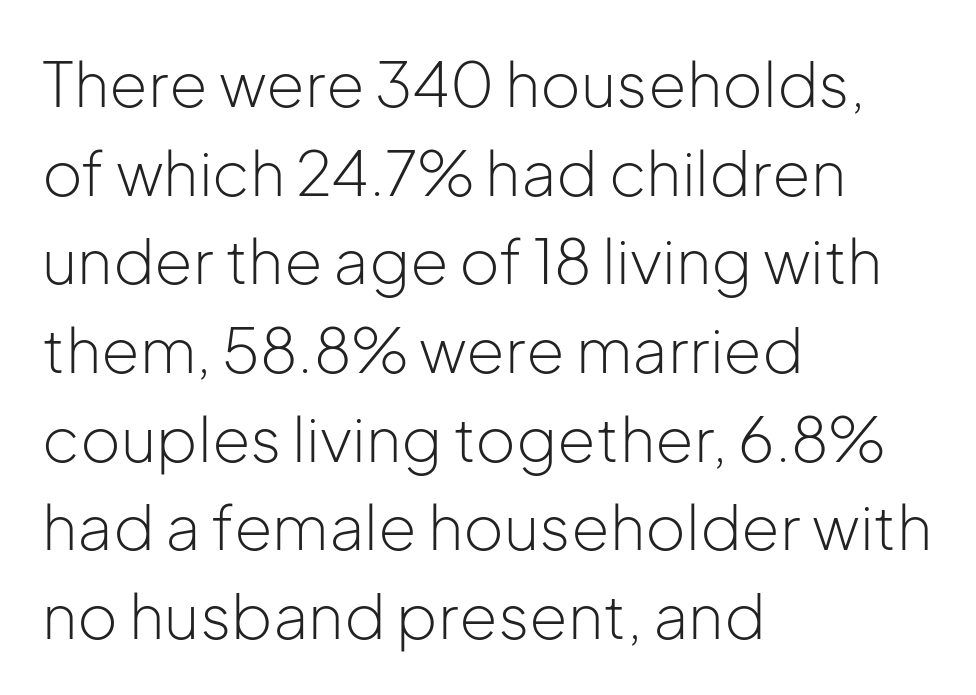
How are the letters spaced? Ordinarily, with no added tracking. Stems and bowls with no extra thickness — not bold. Compared with typical paragraphs, the rows here are spaced about the same. The typography opts for an upright posture over an oblique one.
